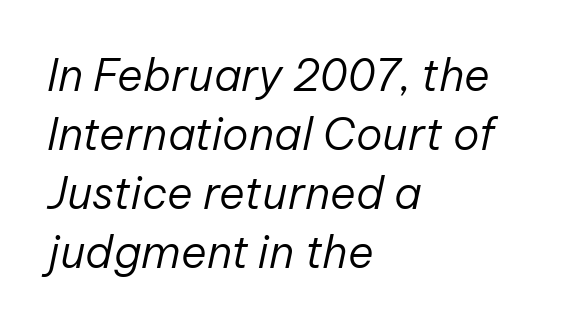
The image shows 44 px regular-weight type, italic (leaning right); set left-aligned, normal line spacing (1.34x), normal letter spacing, not underlined; low stroke contrast and a medium x-height.
